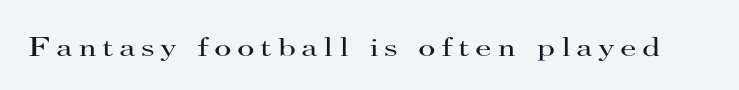
Q: Is the text bold? A: No.
Q: Is the text italic (slanted)? A: No, it is upright.
Q: Is the text underlined? A: No.
Q: Is the spacing between letters normal or unusually wide? A: Unusually wide.
